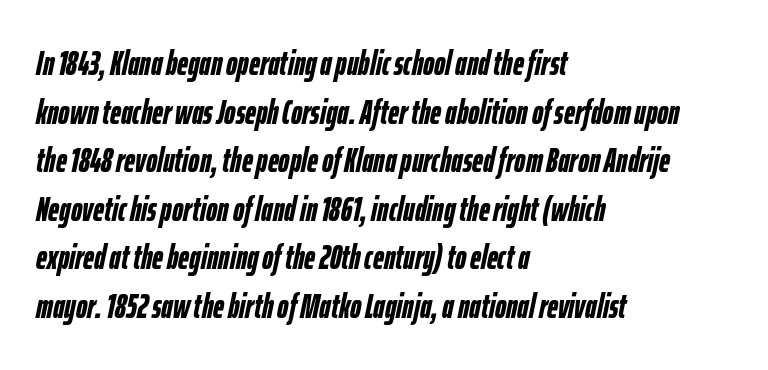
Q: Is the text bold? A: Yes.
Q: Is the text italic (slanted)? A: Yes, it leans right by about 12 degrees.
Q: Is the text underlined? A: No.
Q: How is the paragraph aligned? A: Left-aligned.
Q: Is the spacing between letters normal or unusually wide? A: Normal.
Q: Is the spacing between lines tight, normal or loose? A: Normal.
Q: Width (condensed, normal, or wide)? A: Condensed.
Q: Stroke contrast? A: Low.
Q: x-height? A: Medium.
Q: Monospaced? A: No.
